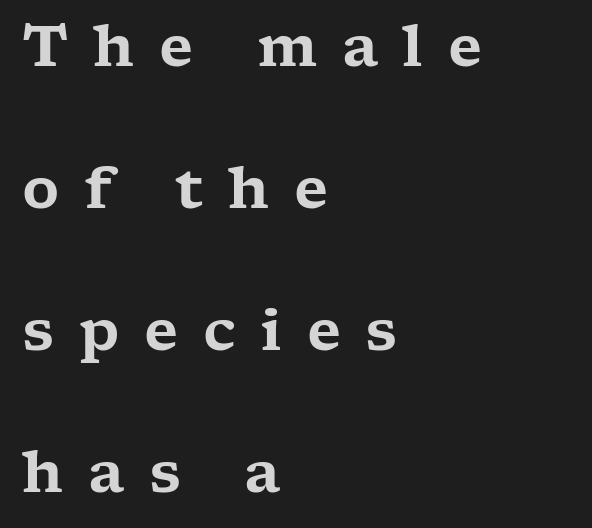
Q: Is the text italic (slanted)? A: No, it is upright.
Q: Is the typeface a serif or a sans-serif typeface? A: Serif.
Q: Is the text underlined? A: No.
Q: How is the paragraph aligned? A: Left-aligned.
Q: Is the spacing between letters normal or unusually wide? A: Unusually wide.
Q: Is the spacing between lines tight, normal or loose? A: Loose.
Q: Width (condensed, normal, or wide)? A: Wide.
Q: Stroke contrast? A: Low.
Q: x-height? A: Medium.
Q: Monospaced? A: No.
